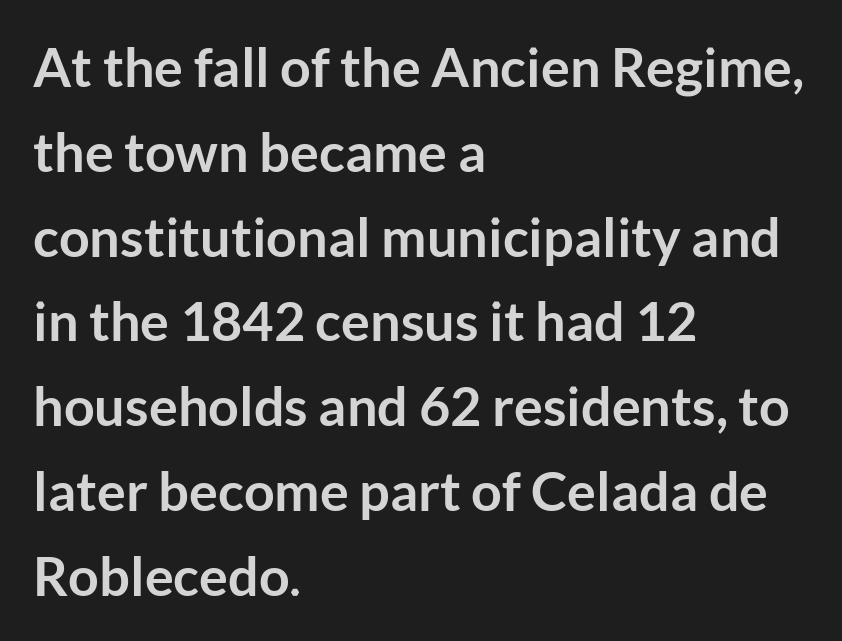
Think of a printed novel: that variable character pitch is what you see here. This sample uses plain, unmodified letter spacing. The space directly below the letters is spotless. Stroke terminals: plain, sans-serif. Summary of weight: heavy, a full bold. Vertically, the passage feels balanced, rows spaced as you'd expect.
